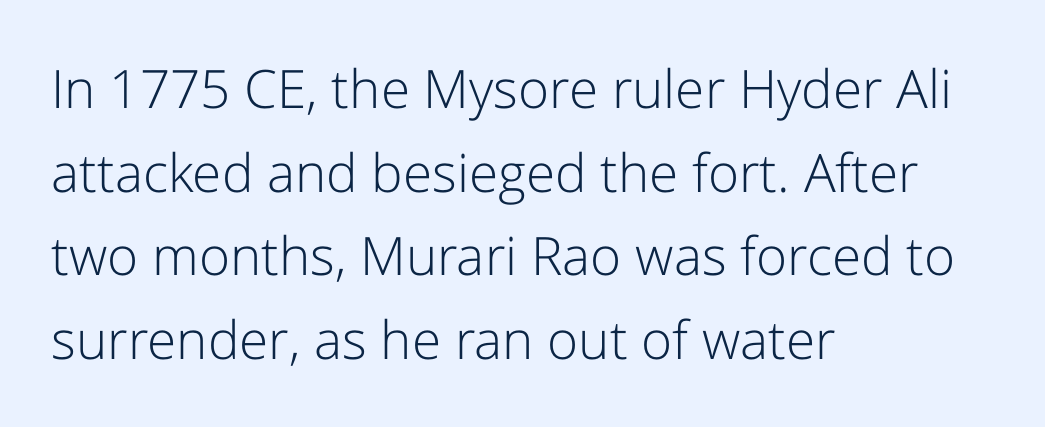
Q: Is the text bold? A: No.
Q: Is the text italic (slanted)? A: No, it is upright.
Q: Is the typeface a serif or a sans-serif typeface? A: Sans-serif.
Q: Is the text underlined? A: No.
Q: How is the paragraph aligned? A: Left-aligned.
Q: Is the spacing between letters normal or unusually wide? A: Normal.
Q: Is the spacing between lines tight, normal or loose? A: Normal.
Q: Width (condensed, normal, or wide)? A: Normal.
Q: Stroke contrast? A: Low.
Q: x-height? A: Medium.
Q: Monospaced? A: No.
